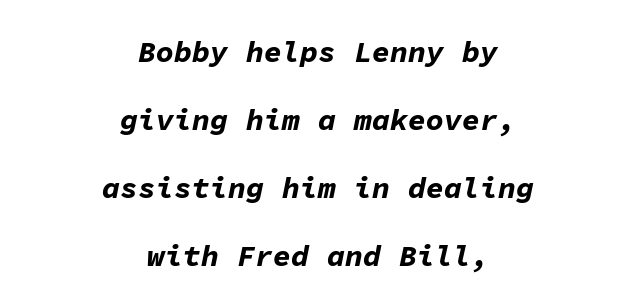
{"italic": "yes", "lean": "right", "slant_degrees": 11, "bold": "yes", "weight": "bold", "width": "normal", "stroke_contrast": "low", "x_height": "medium", "monospaced": "yes", "underline": "no", "align": "center", "line_spacing": "loose", "line_spacing_ratio": 2.27, "letter_spacing": "normal", "letter_spacing_em": 0.0, "glyph_px": 30}
